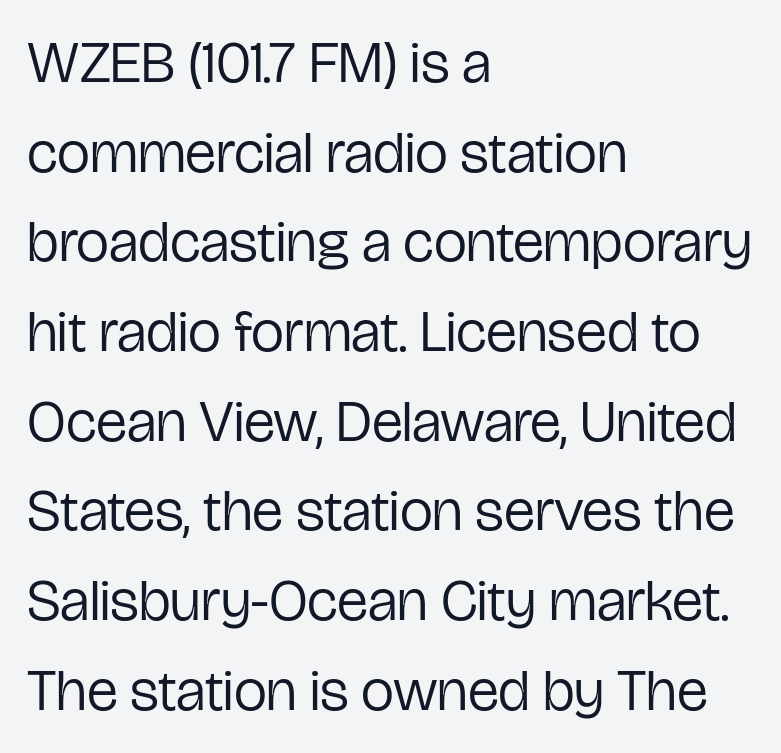
Normally led — the rows are evenly, conventionally spaced. The passage shown is typed in a proportional face where columns would drift. Check under the words: just untouched page. Stroke mass is kept to a normal reading level or below.
